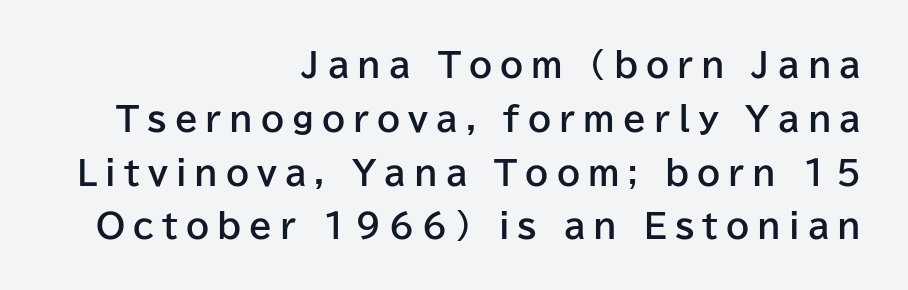
The image shows 33 px bold sans-serif type, upright; set right-aligned, normal line spacing (1.63x), unusually wide letter spacing (+0.24 em), not underlined; low stroke contrast and a medium x-height.
